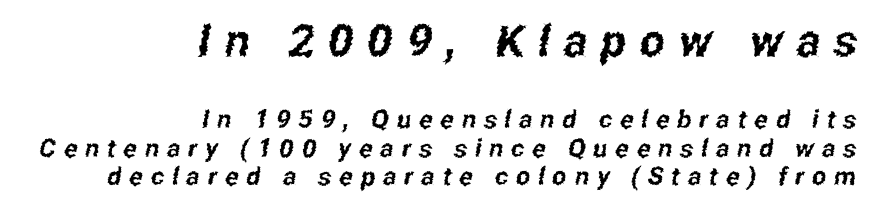
Block one is the big one; block two sits smaller underneath. The zone under the glyphs is completely vacant. The rendering anchors every line to the right-hand side. Students, observe: this is what under-led, compact text looks like. Here the designer chose a conventional face with non-uniform glyph widths. Grotesque or geometric, the face here clearly has no serifs.
